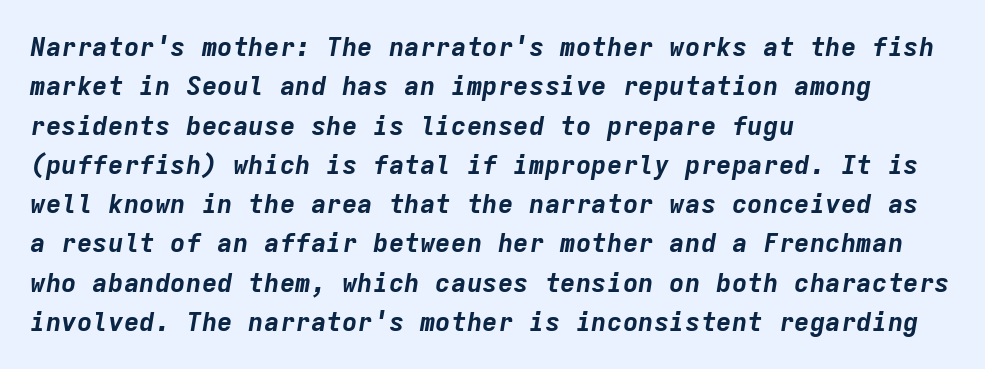
Designer's note — italics engaged. No word sits above an underline. Leading matches the norm, producing a regular column. These lines are set flush left with a ragged right edge.
